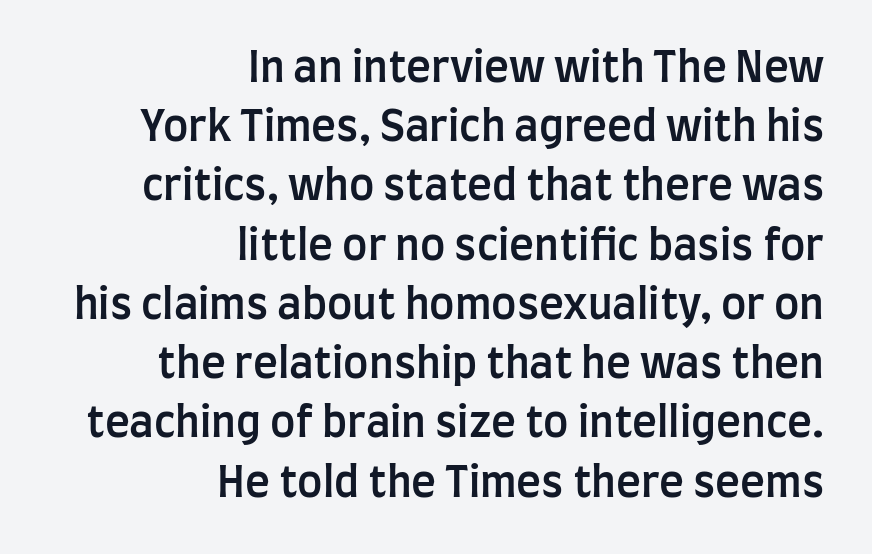
Q: Is the text bold? A: Semi-bold.
Q: Is the text italic (slanted)? A: No, it is upright.
Q: Is the typeface a serif or a sans-serif typeface? A: Sans-serif.
Q: Is the text underlined? A: No.
Q: How is the paragraph aligned? A: Right-aligned.
Q: Is the spacing between letters normal or unusually wide? A: Normal.
Q: Is the spacing between lines tight, normal or loose? A: Normal.
Q: Width (condensed, normal, or wide)? A: Condensed.
Q: Stroke contrast? A: Low.
Q: x-height? A: Large.
Q: Monospaced? A: No.
